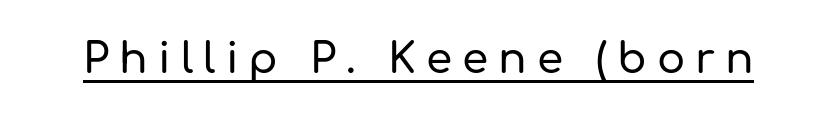
The image shows 42 px sans-serif type, upright; set unusually wide letter spacing (+0.24 em), underlined; low stroke contrast and a medium x-height.
